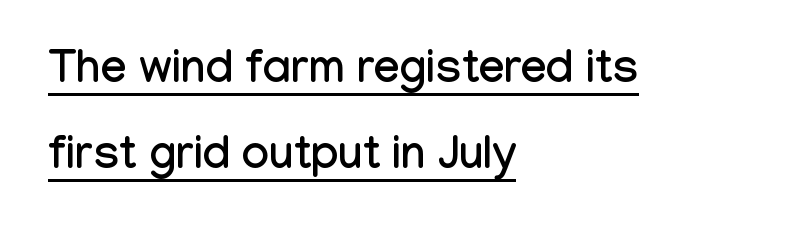
Q: Is the text italic (slanted)? A: No, it is upright.
Q: Is the typeface a serif or a sans-serif typeface? A: Sans-serif.
Q: Is the text underlined? A: Yes.
Q: How is the paragraph aligned? A: Left-aligned.
Q: Is the spacing between letters normal or unusually wide? A: Normal.
Q: Width (condensed, normal, or wide)? A: Condensed.
Q: Stroke contrast? A: Low.
Q: x-height? A: Medium.
Q: Monospaced? A: No.
